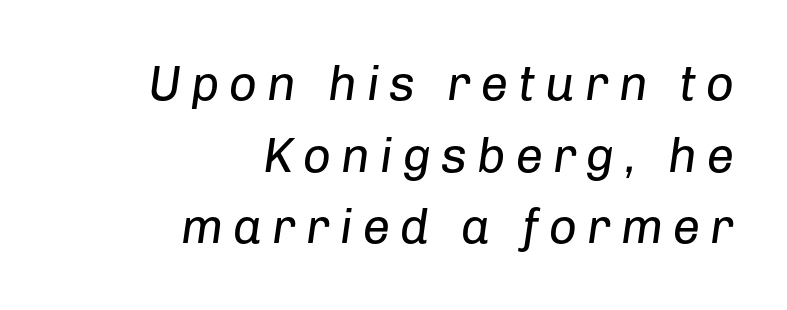
The image shows 49 px regular-weight type, italic (leaning right); set right-aligned, normal line spacing (1.46x), unusually wide letter spacing (+0.2 em), not underlined; low stroke contrast and a medium x-height.
